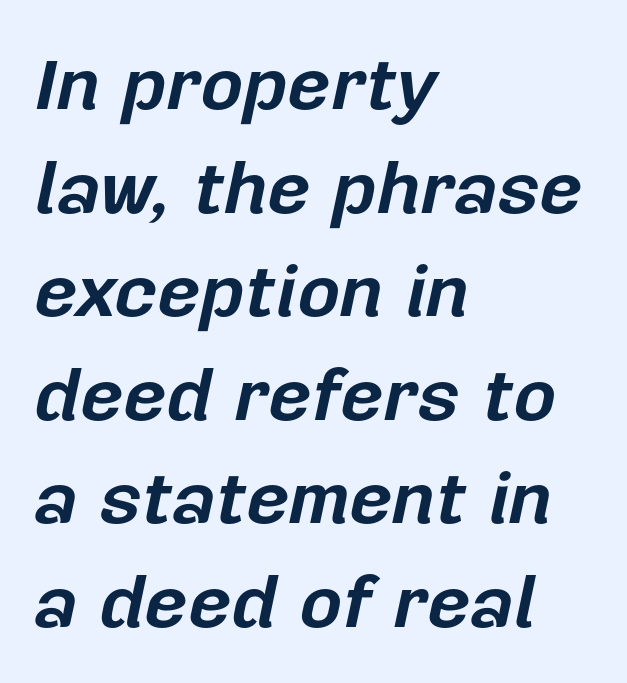
{"italic": "yes", "lean": "right", "slant_degrees": 12, "bold": "yes", "weight": "bold", "width": "normal", "stroke_contrast": "low", "x_height": "medium", "monospaced": "no", "underline": "no", "align": "left", "line_spacing": "normal", "line_spacing_ratio": 1.4, "letter_spacing": "normal", "letter_spacing_em": 0.0, "glyph_px": 74}
